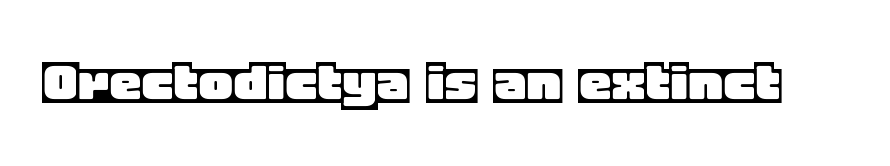
{"italic": "no", "width": "normal", "x_height": "large", "monospaced": "no", "underline": "no", "letter_spacing": "normal", "letter_spacing_em": 0.0, "glyph_px": 65}
